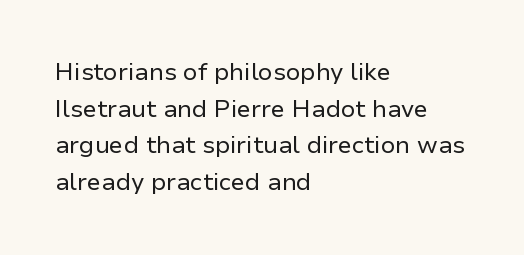
Standard letterfit; no display-style spreading of the glyphs. No chunkiness to these letters — they're not bold. This is roman type, the default non-slanted kind. Does the copy run flush right? No — it runs flush left.
